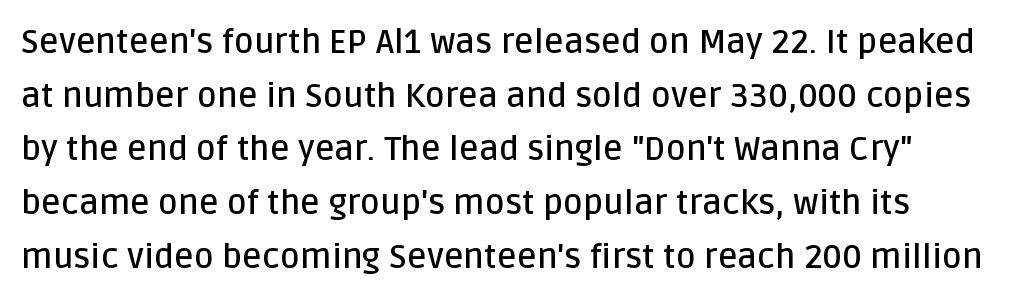
Q: Is the text bold? A: Semi-bold.
Q: Is the text italic (slanted)? A: No, it is upright.
Q: Is the typeface a serif or a sans-serif typeface? A: Sans-serif.
Q: Is the text underlined? A: No.
Q: How is the paragraph aligned? A: Left-aligned.
Q: Is the spacing between letters normal or unusually wide? A: Normal.
Q: Is the spacing between lines tight, normal or loose? A: Normal.
Q: Width (condensed, normal, or wide)? A: Normal.
Q: Stroke contrast? A: Low.
Q: x-height? A: Large.
Q: Monospaced? A: No.
